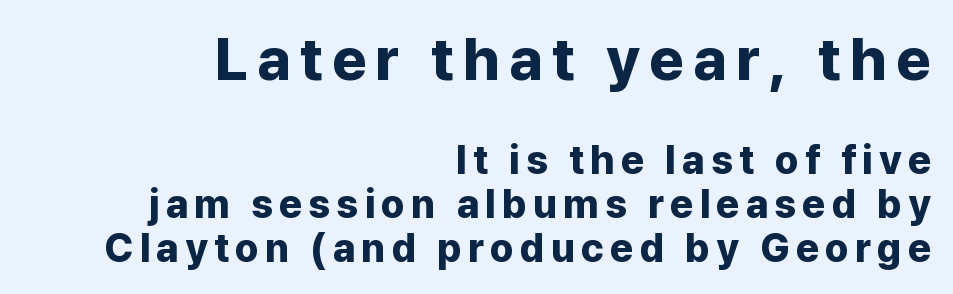
The image shows 60 px bold sans-serif type, upright; set right-aligned, tight line spacing (1.09x), not underlined; the first (top) block is 1.5x larger; low stroke contrast and a medium x-height.
